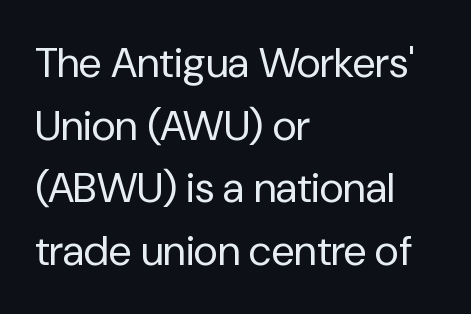
The image shows 42 px regular-weight sans-serif type, upright; set left-aligned, normal line spacing (1.49x), normal letter spacing, not underlined; low stroke contrast and a medium x-height.
